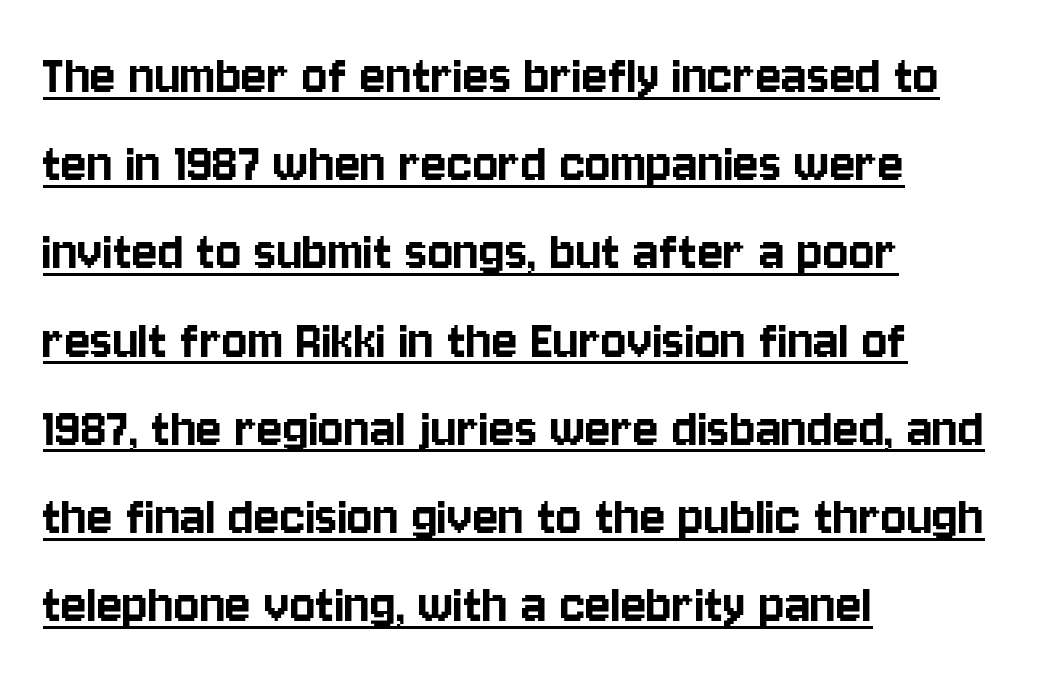
The image shows 60 px condensed sans-serif type, upright; set left-aligned, normal line spacing (1.47x), normal letter spacing, underlined; low stroke contrast and a large x-height.
